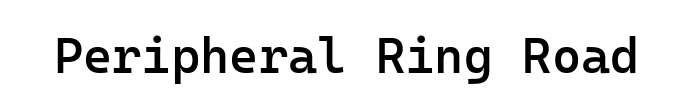
No word sits above an underline. Is this a fixed-width face? Yes — each glyph sits in an identical cell. The specimen reads as upright at a glance. Unlike a traditional serif, this face leaves its strokes unadorned. Caption: standard tracking, unaltered. Weight: semibold (demi).
